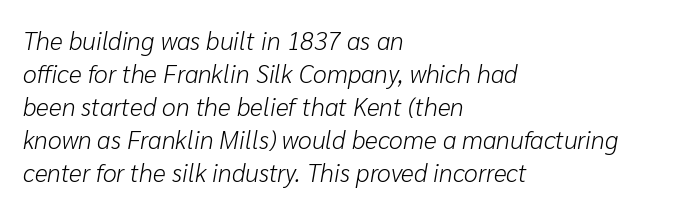
{"italic": "yes", "lean": "right", "slant_degrees": 10, "bold": "no", "underline": "no", "align": "left", "line_spacing": "normal", "line_spacing_ratio": 1.32, "letter_spacing": "normal", "letter_spacing_em": 0.0, "glyph_px": 25}
